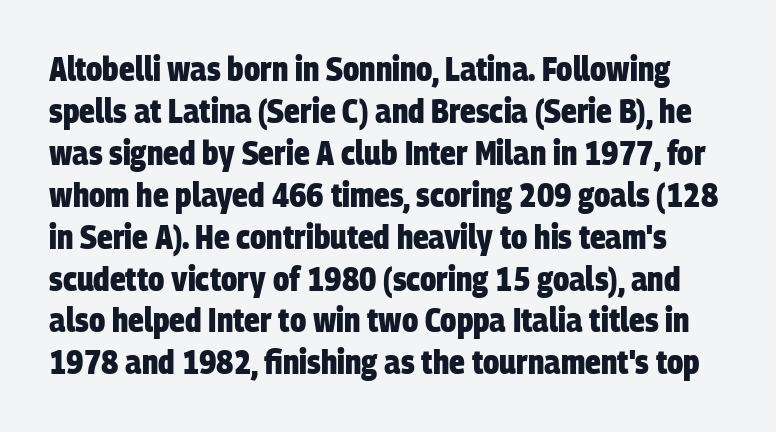
{"serif": "no", "bold": "yes", "weight": "heavy", "width": "condensed", "stroke_contrast": "low", "x_height": "large", "monospaced": "no", "underline": "no", "line_spacing": "normal", "line_spacing_ratio": 1.27, "letter_spacing": "normal", "letter_spacing_em": 0.0, "glyph_px": 33}
